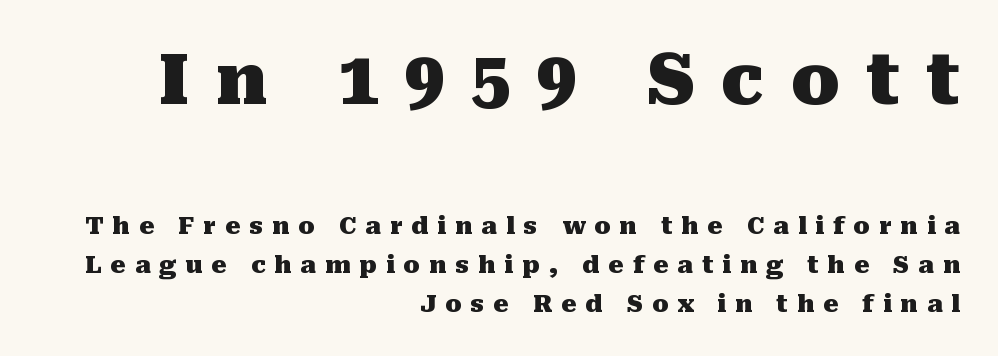
Compare the two chunks: the upper has the greater cap height. Nobody drew a line under any word here. Character widths vary here, with narrow letters taking less room than wide ones. Look at the bottom of the vertical strokes: they flare into serifs here. Ascenders rise straight up at ninety degrees.
